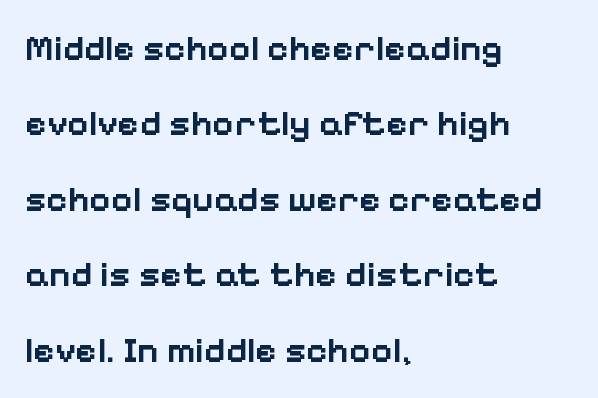
The passage shown is not underscored anywhere. The face used here is a sans, in the tradition of grotesques and geometrics. Compared with typical paragraphs, the rows here are farther apart. Nothing unusual about the tracking: characters are spaced as the font intends. It's the straight-up-and-down kind of type.
